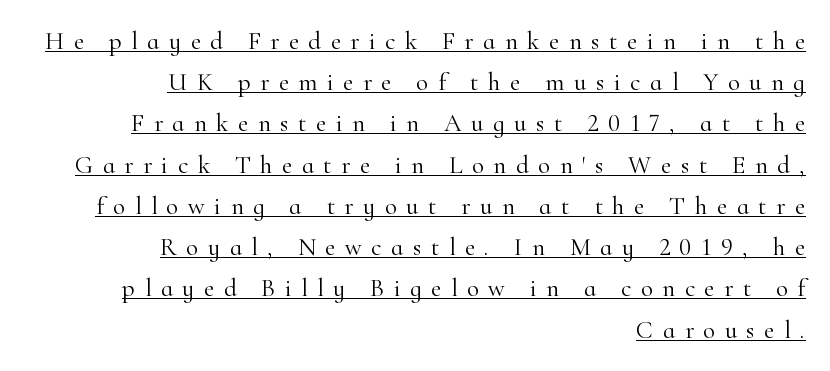
{"italic": "no", "bold": "no", "underline": "yes", "align": "right", "line_spacing": "normal", "line_spacing_ratio": 1.65, "letter_spacing": "wide", "letter_spacing_em": 0.38, "glyph_px": 25}
